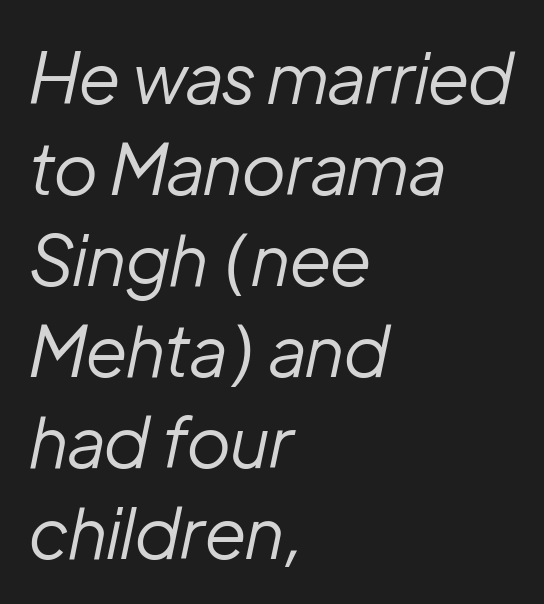
Q: Is the text bold? A: No.
Q: Is the text italic (slanted)? A: Yes, it leans right by about 12 degrees.
Q: Is the text underlined? A: No.
Q: How is the paragraph aligned? A: Left-aligned.
Q: Is the spacing between letters normal or unusually wide? A: Normal.
Q: Is the spacing between lines tight, normal or loose? A: Normal.
Q: Width (condensed, normal, or wide)? A: Normal.
Q: Stroke contrast? A: Low.
Q: x-height? A: Medium.
Q: Monospaced? A: No.
